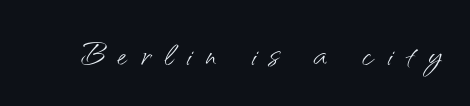
Any mark beneath the type? The region is blank. What stands out about the letter spacing? Its width — letters are far apart. No extra ink here — the face is not bold. A typesetter would call this proportional, since set widths differ per character. Letterform terminals end flat and unadorned throughout the passage.
